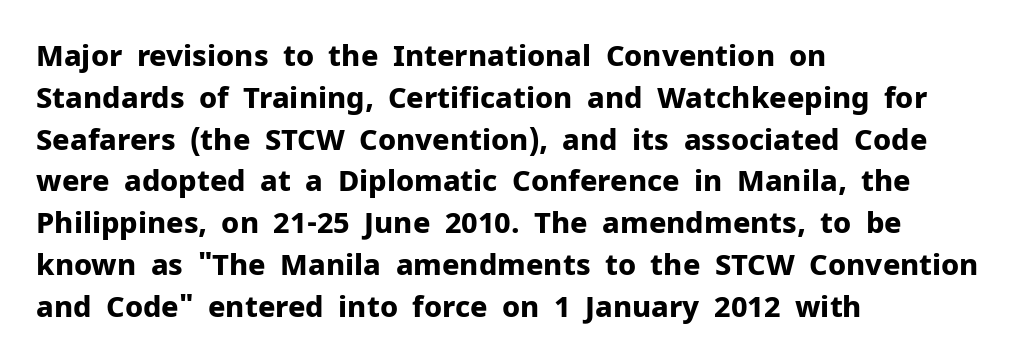
Q: Is the text bold? A: Yes.
Q: Is the text italic (slanted)? A: No, it is upright.
Q: Is the typeface a serif or a sans-serif typeface? A: Sans-serif.
Q: Is the text underlined? A: No.
Q: How is the paragraph aligned? A: Left-aligned.
Q: Is the spacing between letters normal or unusually wide? A: Normal.
Q: Is the spacing between lines tight, normal or loose? A: Normal.
Q: Width (condensed, normal, or wide)? A: Normal.
Q: Stroke contrast? A: Low.
Q: x-height? A: Medium.
Q: Monospaced? A: No.
